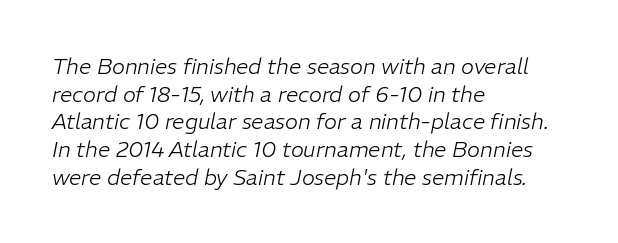
A classic flush-left, rag-right setting is used for this passage. Is the type slanted? Yes — the strokes lean at a clear angle. Baseline-to-baseline distance is the conventional proportion of letter height. This sample uses plain, unmodified letter spacing. The space beneath each line is pristine and unruled.
